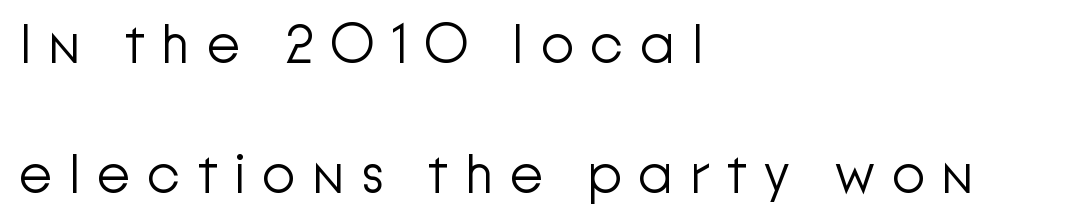
Q: Is the text bold? A: No.
Q: Is the text italic (slanted)? A: No, it is upright.
Q: Is the typeface a serif or a sans-serif typeface? A: Sans-serif.
Q: Is the text underlined? A: No.
Q: How is the paragraph aligned? A: Left-aligned.
Q: Is the spacing between letters normal or unusually wide? A: Unusually wide.
Q: Is the spacing between lines tight, normal or loose? A: Loose.
Q: Width (condensed, normal, or wide)? A: Normal.
Q: Stroke contrast? A: Low.
Q: x-height? A: Medium.
Q: Monospaced? A: No.
